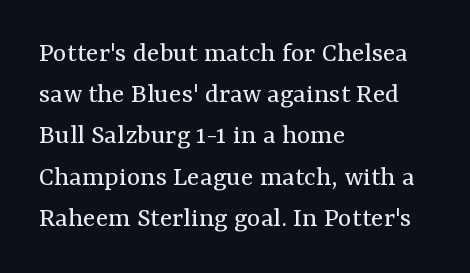
{"serif": "yes", "italic": "no", "bold": "no", "weight": "regular", "width": "normal", "stroke_contrast": "medium", "x_height": "medium", "monospaced": "no", "underline": "no", "align": "left", "line_spacing": "normal", "line_spacing_ratio": 1.42, "letter_spacing": "normal", "letter_spacing_em": 0.0, "glyph_px": 29}
